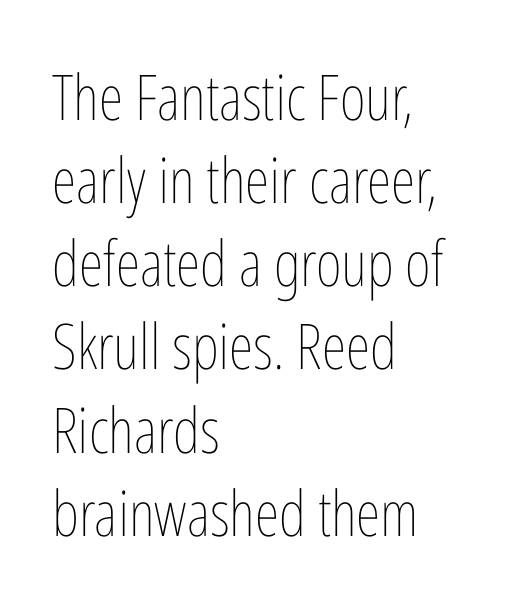
This sample uses an upright cut, with every glyph sitting square on the baseline. This sample keeps an unexceptional amount of space between lines. Words float on clear page, feet unadorned. You could call the tracking neutral — neither tight nor loose. Stems and bowls with no extra thickness — not bold.
